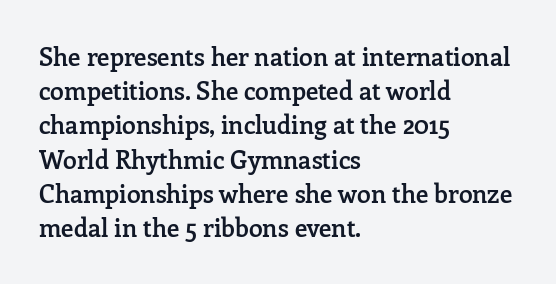
{"italic": "no", "bold": "semi", "underline": "no", "align": "left", "line_spacing": "normal", "line_spacing_ratio": 1.37, "letter_spacing": "normal", "letter_spacing_em": 0.0, "glyph_px": 25}
